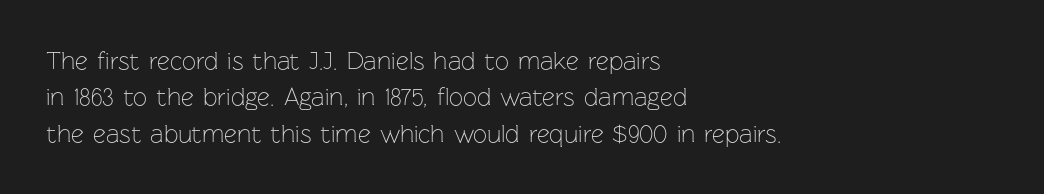
The image shows 25 px text type, upright; set left-aligned, normal line spacing (1.46x), normal letter spacing, not underlined.
